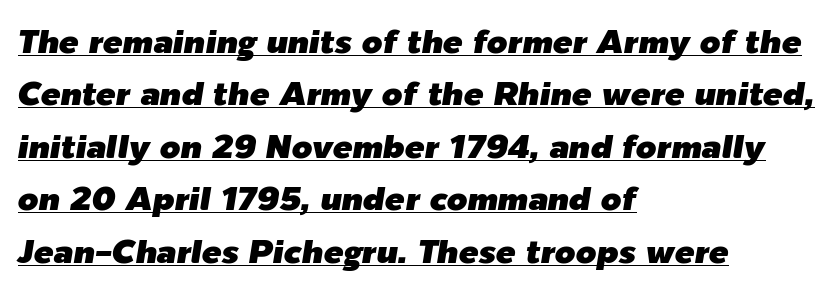
{"italic": "yes", "lean": "right", "slant_degrees": 9, "width": "normal", "stroke_contrast": "low", "x_height": "medium", "monospaced": "no", "underline": "yes", "align": "left", "line_spacing": "normal", "line_spacing_ratio": 1.59, "letter_spacing": "normal", "letter_spacing_em": 0.0, "glyph_px": 33}
